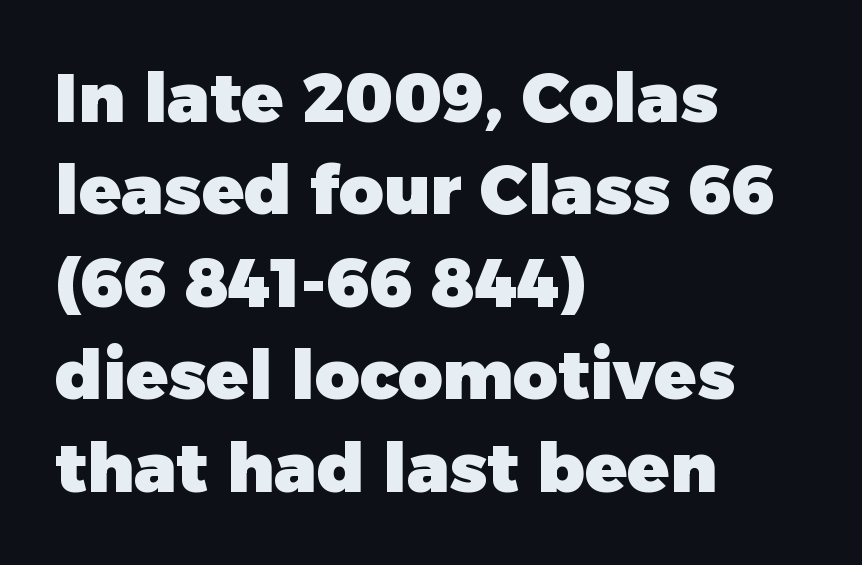
Q: Is the text bold? A: Yes.
Q: Is the text italic (slanted)? A: No, it is upright.
Q: Is the typeface a serif or a sans-serif typeface? A: Sans-serif.
Q: Is the text underlined? A: No.
Q: How is the paragraph aligned? A: Left-aligned.
Q: Is the spacing between letters normal or unusually wide? A: Normal.
Q: Is the spacing between lines tight, normal or loose? A: Normal.
Q: Width (condensed, normal, or wide)? A: Normal.
Q: Stroke contrast? A: Low.
Q: x-height? A: Medium.
Q: Monospaced? A: No.
